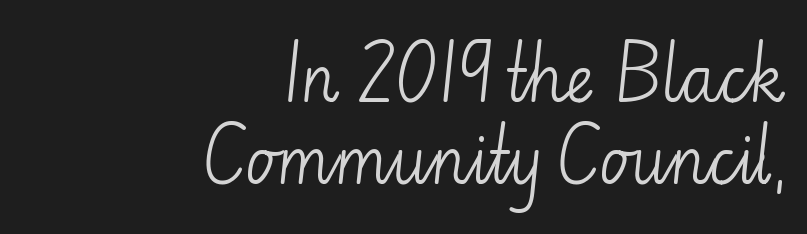
The image shows 62 px light sans-serif type; set right-aligned, normal line spacing (1.33x), normal letter spacing, not underlined; low stroke contrast and a small x-height.
